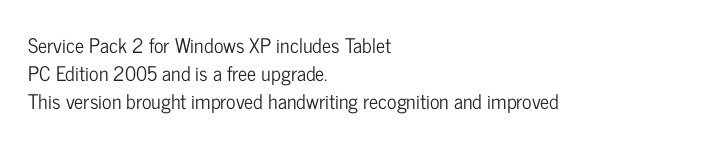
The image shows 20 px text type, upright; set left-aligned, normal line spacing (1.4x), normal letter spacing, not underlined.
